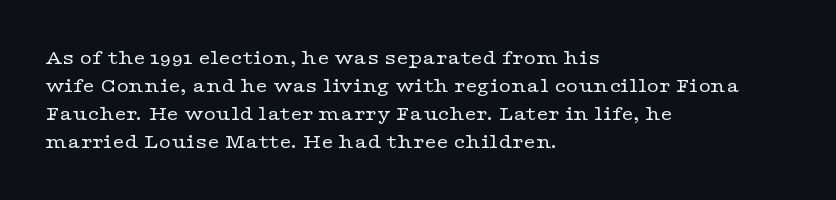
Q: Is the text bold? A: No.
Q: Is the text italic (slanted)? A: No, it is upright.
Q: Is the text underlined? A: No.
Q: How is the paragraph aligned? A: Left-aligned.
Q: Is the spacing between letters normal or unusually wide? A: Normal.
Q: Is the spacing between lines tight, normal or loose? A: Normal.
